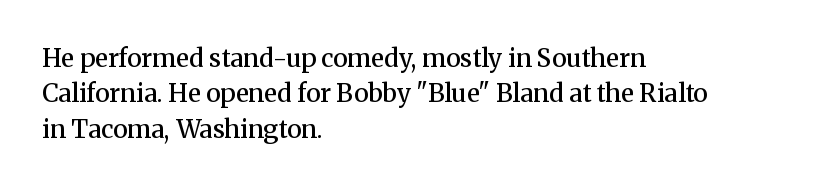
Q: Is the text bold? A: Semi-bold.
Q: Is the text italic (slanted)? A: No, it is upright.
Q: Is the text underlined? A: No.
Q: How is the paragraph aligned? A: Left-aligned.
Q: Is the spacing between letters normal or unusually wide? A: Normal.
Q: Is the spacing between lines tight, normal or loose? A: Normal.
